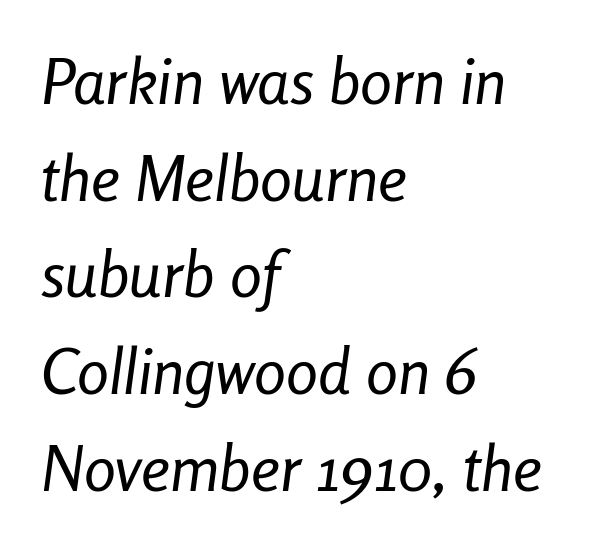
Q: Is the text bold? A: No.
Q: Is the text italic (slanted)? A: Yes, it leans right by about 8 degrees.
Q: Is the text underlined? A: No.
Q: How is the paragraph aligned? A: Left-aligned.
Q: Is the spacing between letters normal or unusually wide? A: Normal.
Q: Is the spacing between lines tight, normal or loose? A: Normal.
Q: Width (condensed, normal, or wide)? A: Condensed.
Q: Stroke contrast? A: Low.
Q: x-height? A: Medium.
Q: Monospaced? A: No.
